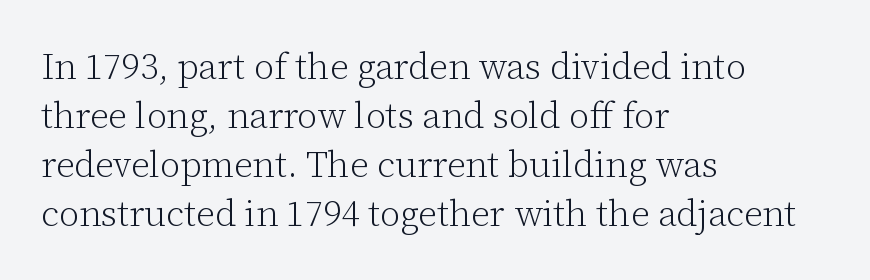
Weight: regular or lighter. The paragraph has a hard left edge and a soft right edge. Check under the words: just untouched page. The font's upright variant was chosen for this text. The passage shown has conventional tracking throughout. The letters advance in unequal steps, a hallmark of proportional type.
